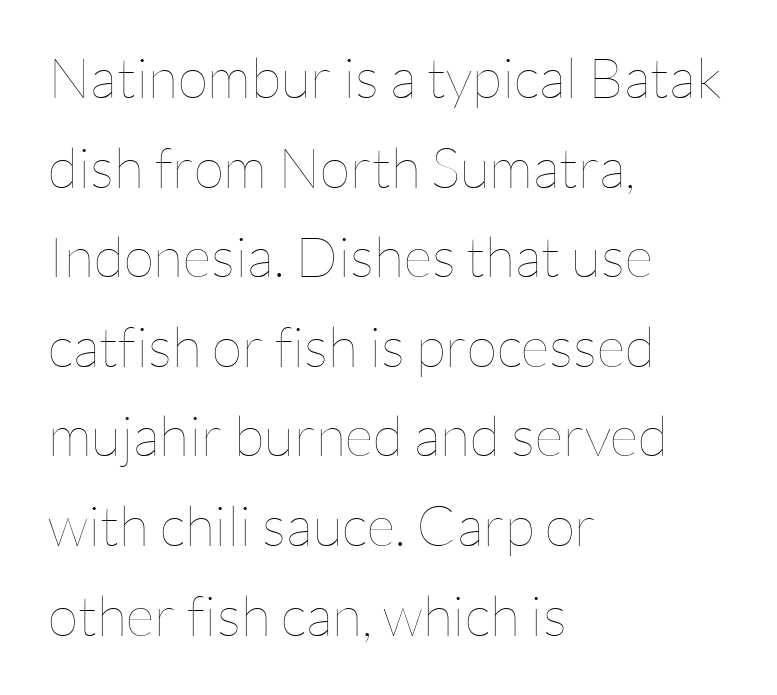
The letterforms sit shoulder to shoulder at normal distance. Notice how the stems are strictly vertical — no italics here. Alignment: flush left. The area under the type is left untouched. Successive baselines arrive at the customary interval. Is this a heavy cut? Hardly; it is regular or lighter.
